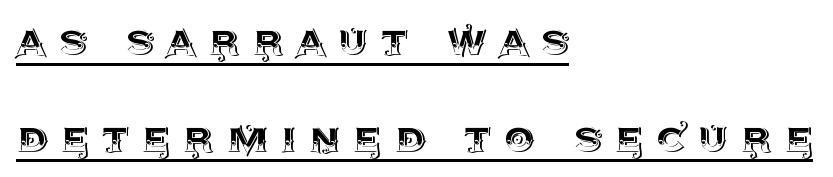
In terms of letterspacing, this is a distinctly airy, spread setting. The words here are underlined. Layout note: lines flush left. This sample has the flowing, uneven cadence of proportional lettering. In terms of leading, this rendering errs on the spacious side. This is the regular roman posture of the typeface.
